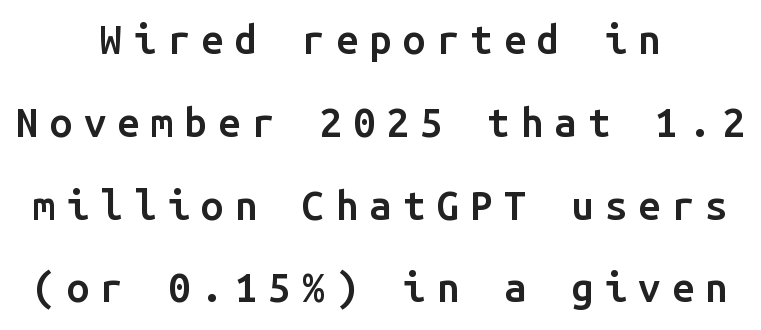
Q: Is the text bold? A: Semi-bold.
Q: Is the text italic (slanted)? A: No, it is upright.
Q: Is the typeface a serif or a sans-serif typeface? A: Sans-serif.
Q: Is the text underlined? A: No.
Q: How is the paragraph aligned? A: Centered.
Q: Is the spacing between letters normal or unusually wide? A: Unusually wide.
Q: Is the spacing between lines tight, normal or loose? A: Loose.
Q: Width (condensed, normal, or wide)? A: Normal.
Q: Stroke contrast? A: Low.
Q: x-height? A: Medium.
Q: Monospaced? A: Yes.
